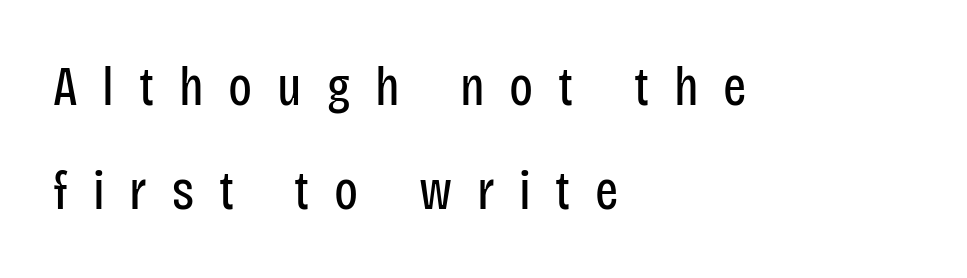
{"serif": "no", "italic": "no", "bold": "no", "weight": "regular", "width": "condensed", "stroke_contrast": "low", "x_height": "large", "monospaced": "no", "underline": "no", "align": "left", "line_spacing": "loose", "line_spacing_ratio": 1.9, "letter_spacing": "wide", "letter_spacing_em": 0.45, "glyph_px": 55}
